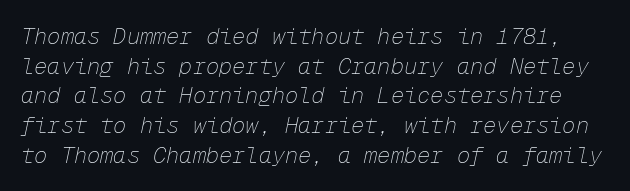
The image shows 22 px text type, italic (leaning right); set normal line spacing (1.35x), normal letter spacing, not underlined.
